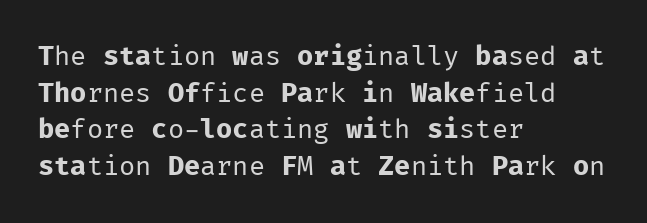
Q: Is the text bold? A: No.
Q: Is the text italic (slanted)? A: No, it is upright.
Q: Is the text underlined? A: No.
Q: How is the paragraph aligned? A: Left-aligned.
Q: Is the spacing between letters normal or unusually wide? A: Normal.
Q: Is the spacing between lines tight, normal or loose? A: Normal.
